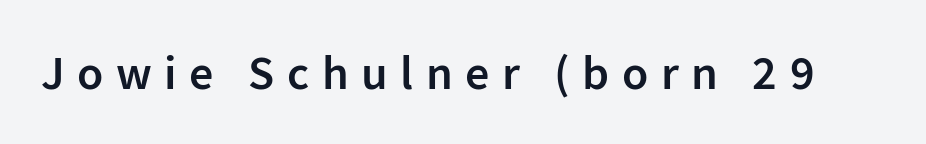
Q: Is the text bold? A: Semi-bold.
Q: Is the text italic (slanted)? A: No, it is upright.
Q: Is the typeface a serif or a sans-serif typeface? A: Sans-serif.
Q: Is the text underlined? A: No.
Q: Is the spacing between letters normal or unusually wide? A: Unusually wide.
Q: Width (condensed, normal, or wide)? A: Normal.
Q: Stroke contrast? A: Low.
Q: x-height? A: Medium.
Q: Monospaced? A: No.
